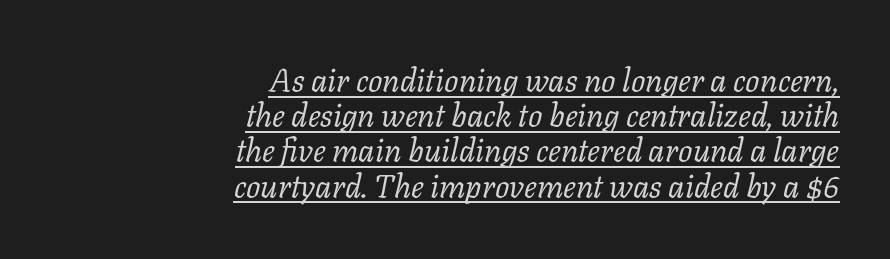
The image shows 32 px regular-weight serif type, italic (leaning right); set right-aligned, tight line spacing (1.1x), normal letter spacing, underlined; low stroke contrast and a medium x-height.
